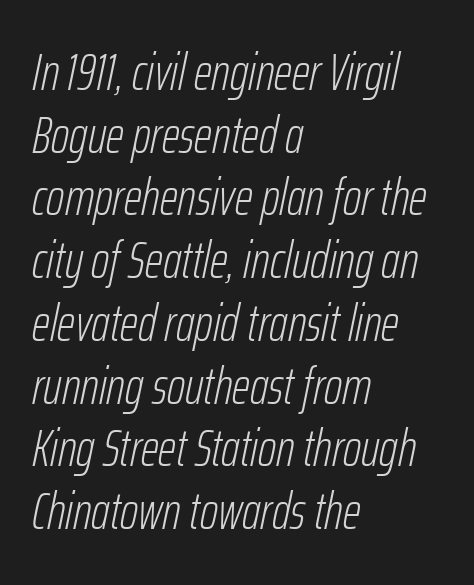
Q: Is the text bold? A: No.
Q: Is the text italic (slanted)? A: Yes, it leans right by about 12 degrees.
Q: Is the text underlined? A: No.
Q: How is the paragraph aligned? A: Left-aligned.
Q: Is the spacing between letters normal or unusually wide? A: Normal.
Q: Width (condensed, normal, or wide)? A: Condensed.
Q: Stroke contrast? A: Low.
Q: x-height? A: Medium.
Q: Monospaced? A: No.
